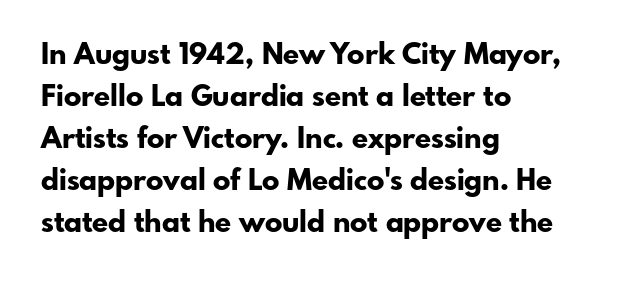
Q: Is the text bold? A: Yes.
Q: Is the text italic (slanted)? A: No, it is upright.
Q: Is the typeface a serif or a sans-serif typeface? A: Sans-serif.
Q: Is the text underlined? A: No.
Q: How is the paragraph aligned? A: Left-aligned.
Q: Is the spacing between letters normal or unusually wide? A: Normal.
Q: Is the spacing between lines tight, normal or loose? A: Normal.
Q: Width (condensed, normal, or wide)? A: Normal.
Q: Stroke contrast? A: Low.
Q: x-height? A: Small.
Q: Monospaced? A: No.
